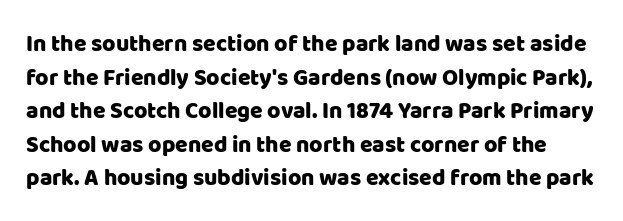
Q: Is the text italic (slanted)? A: No, it is upright.
Q: Is the text underlined? A: No.
Q: Is the spacing between letters normal or unusually wide? A: Normal.
Q: Is the spacing between lines tight, normal or loose? A: Normal.
